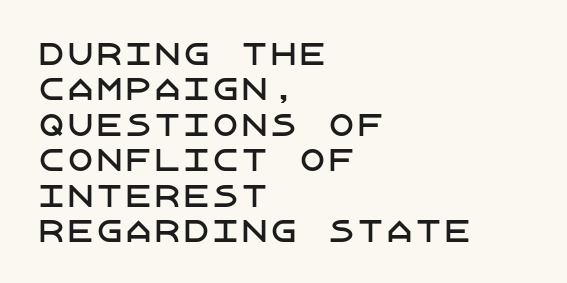
{"serif": "no", "italic": "no", "width": "normal", "stroke_contrast": "low", "x_height": "large", "underline": "no", "align": "left", "line_spacing_ratio": 1.22, "letter_spacing": "normal", "letter_spacing_em": 0.0, "glyph_px": 29}
